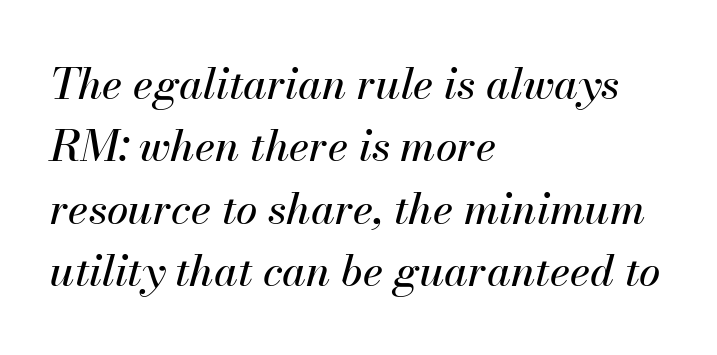
Line starts are locked; line ends wander. These lines were composed using italics. Here the designer chose a conventional face with non-uniform glyph widths. Words appear dense and cohesive because spacing is normal. In terms of leading, this rendering sits right in the middle. A bare baseline throughout the passage.
